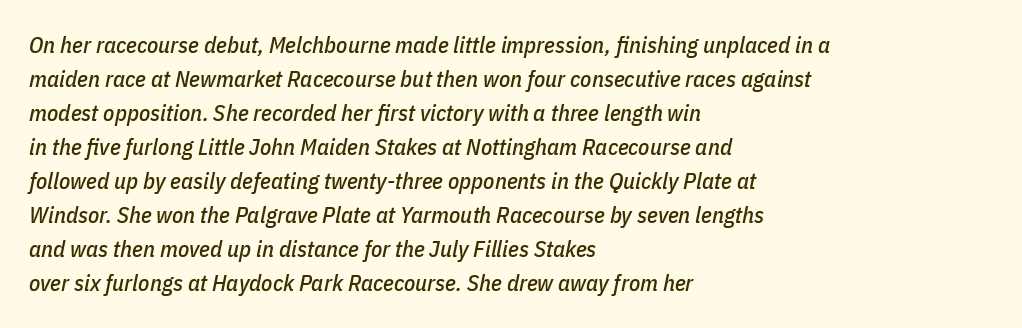
{"italic": "yes", "lean": "right", "slant_degrees": 11, "underline": "no", "align": "left", "line_spacing": "normal", "line_spacing_ratio": 1.48, "letter_spacing": "normal", "letter_spacing_em": 0.0, "glyph_px": 23}
